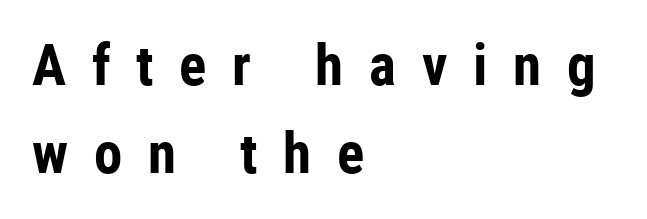
The image shows 57 px bold, condensed sans-serif type, upright; set left-aligned, normal line spacing (1.54x), unusually wide letter spacing (+0.45 em), not underlined; low stroke contrast and a medium x-height.
